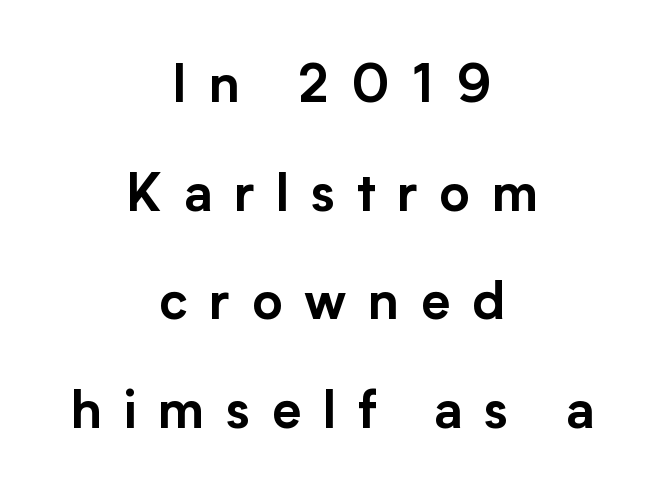
The image shows 52 px sans-serif type, upright; set centered, loose line spacing (2.09x), unusually wide letter spacing (+0.42 em), not underlined; low stroke contrast and a medium x-height.
